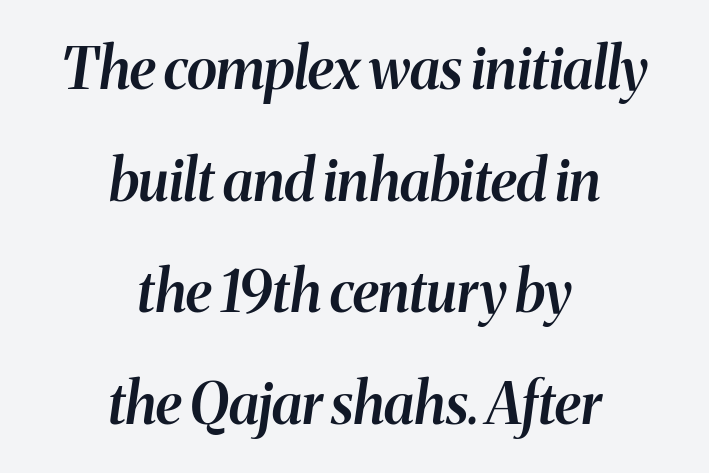
A centered setting, common on invitations and titles, is used for this passage. The specimen reads as italic at a glance. The letterforms sit shoulder to shoulder at normal distance. Regarding leading, the lines here are spaced well apart. Letters rest on an invisible, unmarked baseline. Character widths vary here, with narrow letters taking less room than wide ones.
